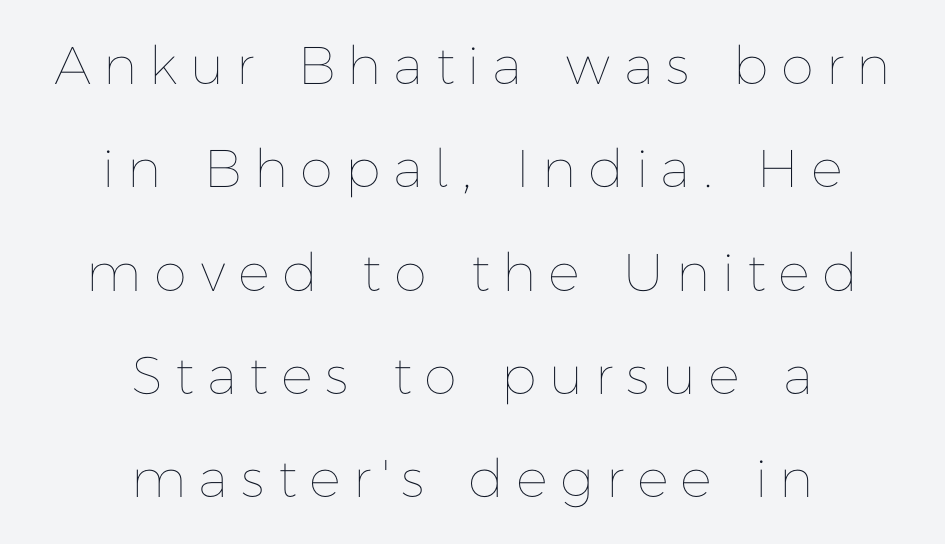
Whoever set this chose breathing room over compactness in the vertical rhythm. Casual observation: everything's sitting right in the middle. A typesetter would mark this as roman, not italic. No word sits above an underline. Inter-character spacing is expanded well beyond the font's built-in metrics.
